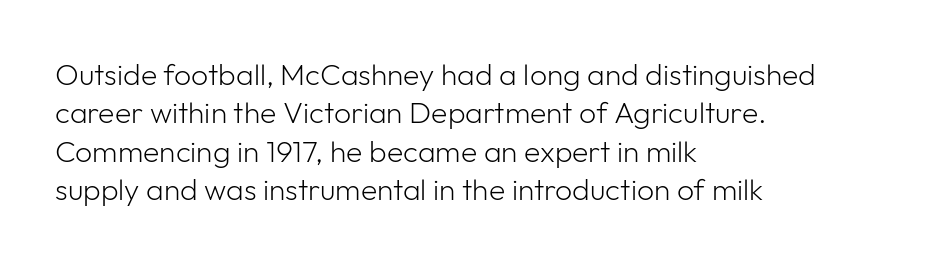
Glance below the letters and you will spot only blank space. Upright lettering throughout. Each letter's strokes conclude bluntly, with no projecting serifs. You could not count columns in this text — the font is proportionally spaced.
